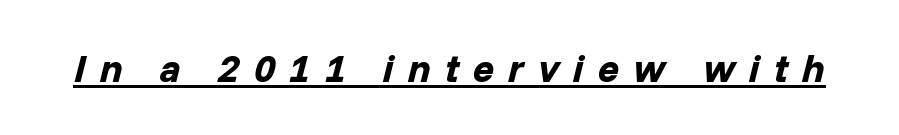
Q: Is the text bold? A: Yes.
Q: Is the text italic (slanted)? A: Yes, it leans right by about 14 degrees.
Q: Is the text underlined? A: Yes.
Q: Is the spacing between letters normal or unusually wide? A: Unusually wide.
Q: Width (condensed, normal, or wide)? A: Normal.
Q: Stroke contrast? A: Low.
Q: x-height? A: Medium.
Q: Monospaced? A: No.
